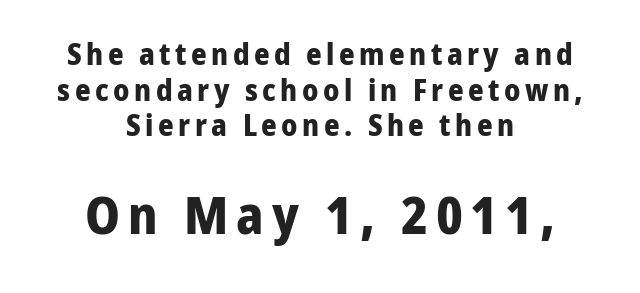
The type sits square on the baseline with zero lean. This sample has the flowing, uneven cadence of proportional lettering. Observe the absence of serifs on each vertical stroke in this sample. Leftover space on each line is divided equally before and after the words.
